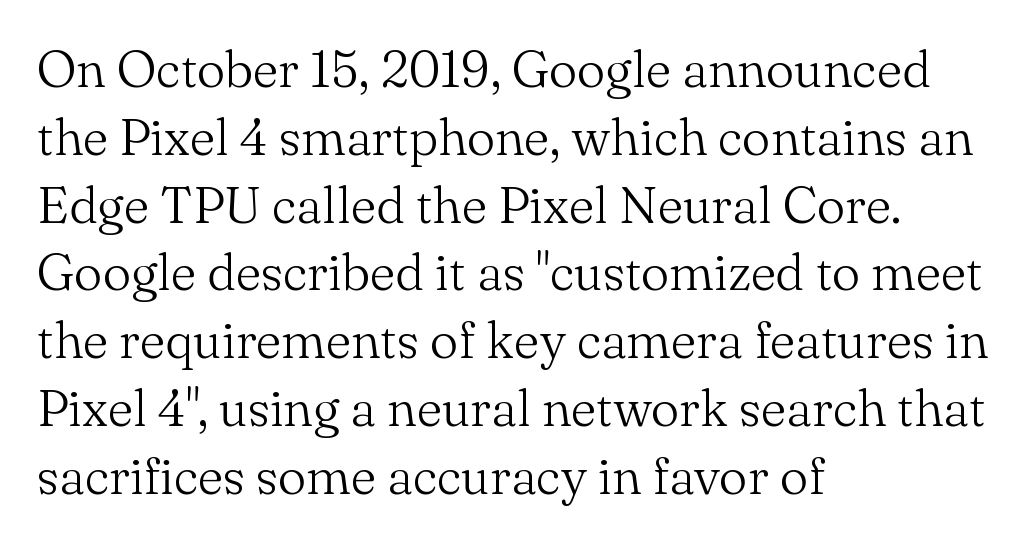
The image shows 51 px light serif type, upright; set left-aligned, normal line spacing (1.33x), normal letter spacing, not underlined; medium stroke contrast and a small x-height.
